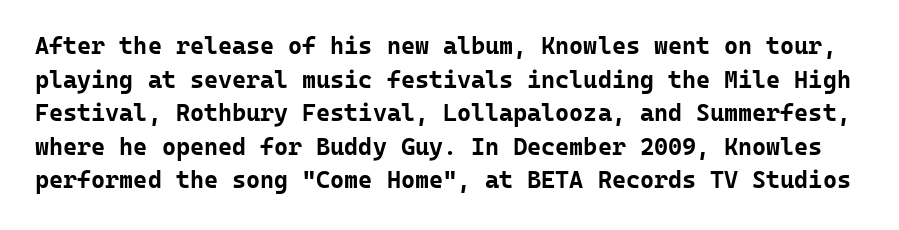
The typesetting leans heavy: a genuine bold. Leading matches the norm, producing a regular column. Plain, unruled lines of type. Between one letter and the next there's only the usual sliver of space. Unlike italic type, these characters show no tilt at all.
